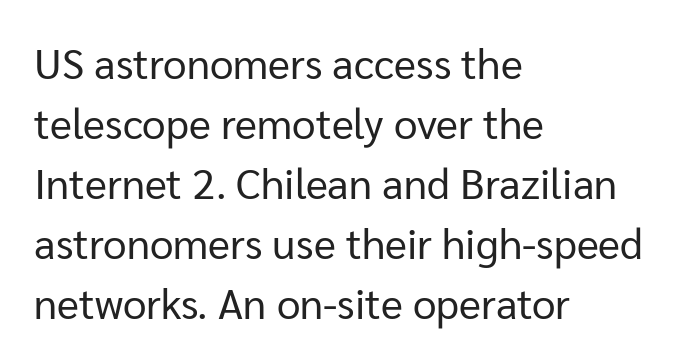
{"serif": "no", "italic": "no", "bold": "no", "weight": "regular", "width": "normal", "stroke_contrast": "low", "x_height": "medium", "monospaced": "no", "underline": "no", "align": "left", "line_spacing": "normal", "line_spacing_ratio": 1.43, "letter_spacing": "normal", "letter_spacing_em": 0.0, "glyph_px": 42}
